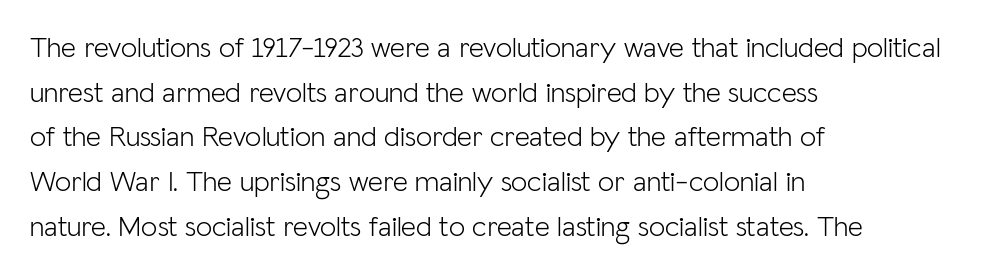
Words float on clear page, feet unadorned. If you drew a line through each stem, it would be perfectly vertical. Varying glyph widths throughout — classic text-font behaviour. The passage shown is not bold in any degree.
